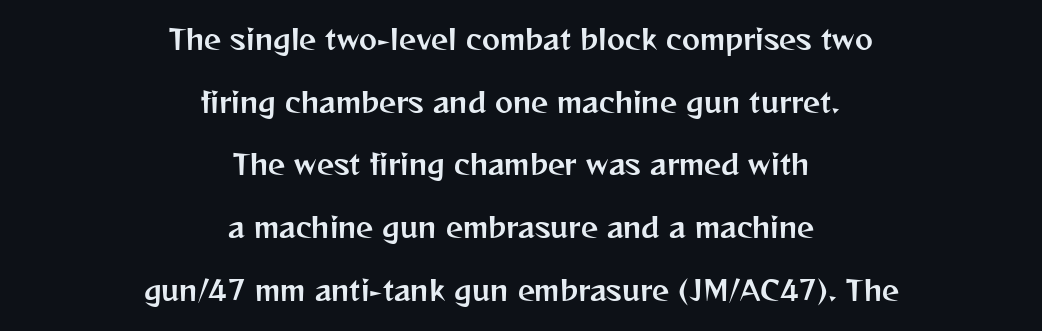
Does the copy run flush right? No — it is centered line by line. Tracking value appears to be zero — textbook default spacing. Do the letters lean? They stand straight. The string is rendered with underlining switched off. The line-height multiplier appears high, well above default.
